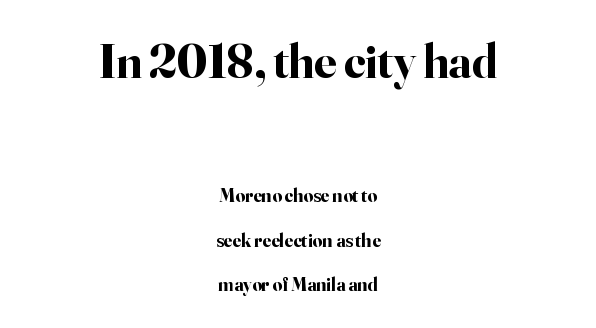
{"serif": "yes", "italic": "no", "bold": "yes", "weight": "bold", "width": "normal", "stroke_contrast": "high", "x_height": "small", "monospaced": "no", "underline": "no", "align": "center", "line_spacing": "loose", "line_spacing_ratio": 2.36, "letter_spacing": "normal", "letter_spacing_em": 0.0, "larger_block": "first", "size_ratio": 2.53, "glyph_px": 48}
